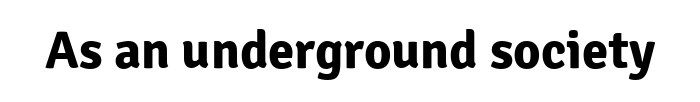
Q: Is the text bold? A: Yes.
Q: Is the text italic (slanted)? A: No, it is upright.
Q: Is the typeface a serif or a sans-serif typeface? A: Sans-serif.
Q: Is the text underlined? A: No.
Q: Is the spacing between letters normal or unusually wide? A: Normal.
Q: Width (condensed, normal, or wide)? A: Normal.
Q: Stroke contrast? A: Low.
Q: x-height? A: Medium.
Q: Monospaced? A: No.
